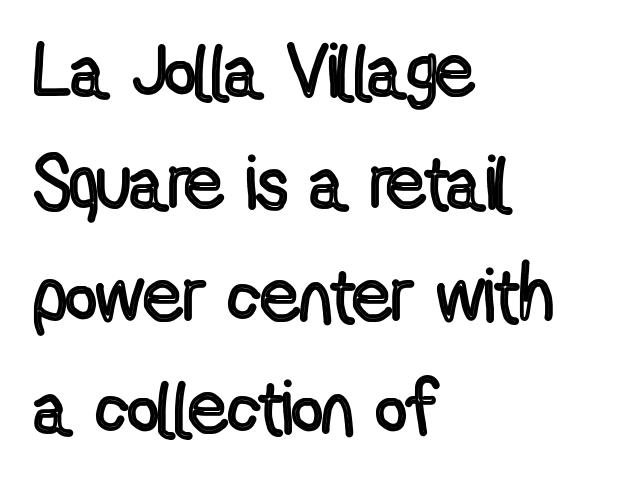
The lettering stays uniformly vertical, giving the passage a roman look. Varying glyph widths throughout — classic text-font behaviour. This rendering features lettering with no underline. Students, observe: this is what conventionally led text looks like. The passage shown has conventional tracking throughout. All the whitespace from short lines collects on the right.
